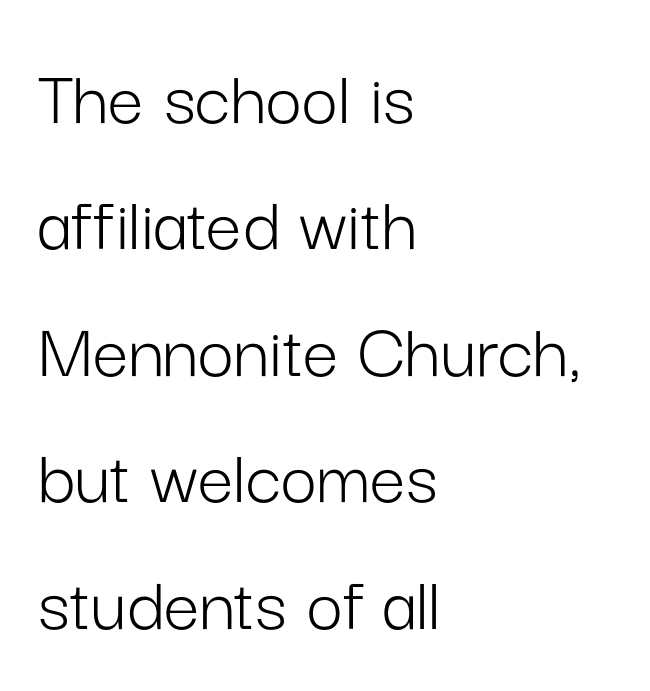
Q: Is the text bold? A: No.
Q: Is the text italic (slanted)? A: No, it is upright.
Q: Is the typeface a serif or a sans-serif typeface? A: Sans-serif.
Q: Is the text underlined? A: No.
Q: How is the paragraph aligned? A: Left-aligned.
Q: Is the spacing between letters normal or unusually wide? A: Normal.
Q: Is the spacing between lines tight, normal or loose? A: Normal.
Q: Width (condensed, normal, or wide)? A: Normal.
Q: Stroke contrast? A: Low.
Q: x-height? A: Medium.
Q: Monospaced? A: No.
